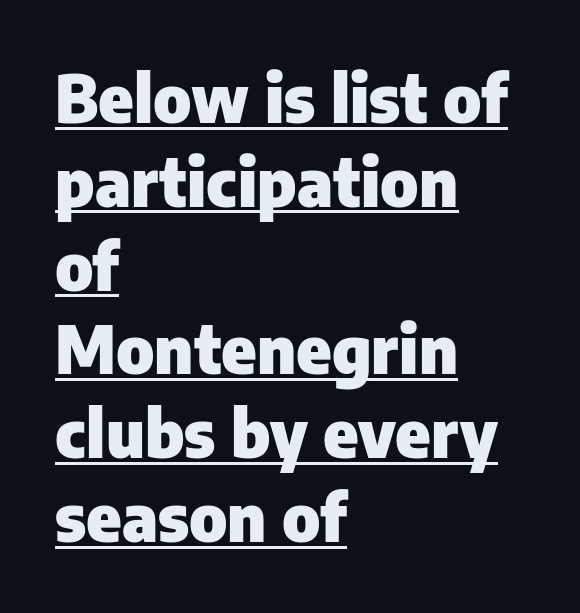
{"serif": "no", "italic": "no", "bold": "yes", "weight": "heavy", "width": "normal", "stroke_contrast": "low", "x_height": "medium", "monospaced": "no", "underline": "yes", "align": "left", "line_spacing": "normal", "line_spacing_ratio": 1.27, "letter_spacing": "normal", "letter_spacing_em": 0.0, "glyph_px": 66}
